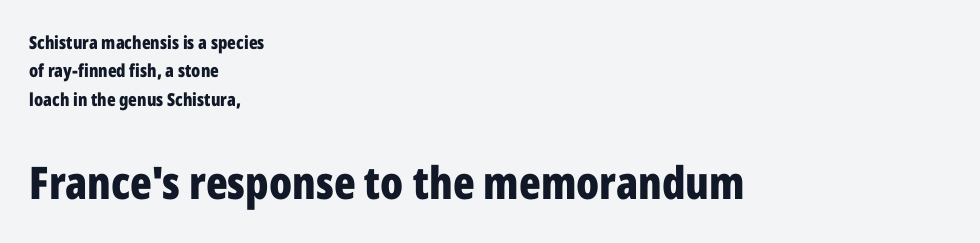
The image shows 45 px bold, condensed sans-serif type, upright; set left-aligned, normal line spacing (1.58x), normal letter spacing, not underlined; the second (bottom) block is 2.5x larger; low stroke contrast and a medium x-height.
